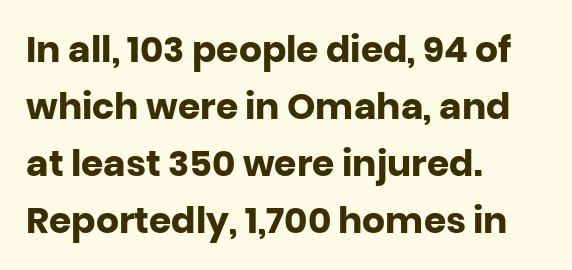
Q: Is the text bold? A: Yes.
Q: Is the text italic (slanted)? A: No, it is upright.
Q: Is the typeface a serif or a sans-serif typeface? A: Sans-serif.
Q: Is the text underlined? A: No.
Q: How is the paragraph aligned? A: Left-aligned.
Q: Is the spacing between letters normal or unusually wide? A: Normal.
Q: Is the spacing between lines tight, normal or loose? A: Normal.
Q: Width (condensed, normal, or wide)? A: Normal.
Q: Stroke contrast? A: Low.
Q: x-height? A: Large.
Q: Monospaced? A: No.
